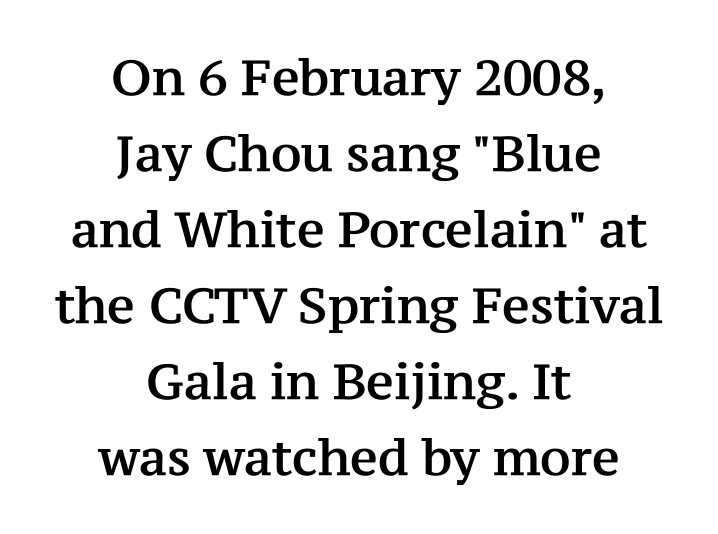
Do the characters align in a grid? No, the font is proportional. Is the block centered? Yes — each line is placed symmetrically about the middle. The rendering shows small feet on the letterforms — a serif design. Nobody drew a line under any word here. No italicization has been applied; the sample stays upright. Is the letter spacing exaggerated? No — it looks like the ordinary default.
